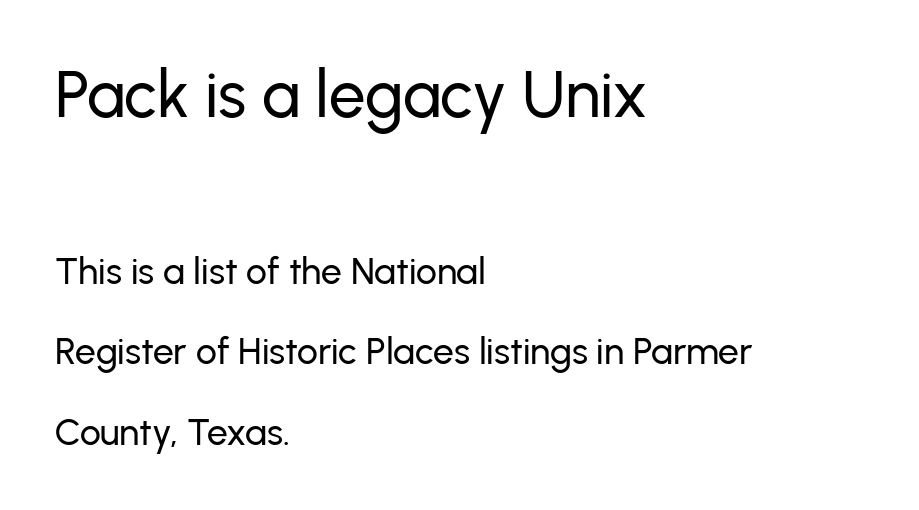
Q: Is the text italic (slanted)? A: No, it is upright.
Q: Is the typeface a serif or a sans-serif typeface? A: Sans-serif.
Q: Is the text underlined? A: No.
Q: How is the paragraph aligned? A: Left-aligned.
Q: Is the spacing between letters normal or unusually wide? A: Normal.
Q: Is the spacing between lines tight, normal or loose? A: Loose.
Q: Which block of text is set in a larger size, the first (top) or the second (bottom)? A: The first (top) one.
Q: Width (condensed, normal, or wide)? A: Normal.
Q: Stroke contrast? A: Low.
Q: x-height? A: Medium.
Q: Monospaced? A: No.
